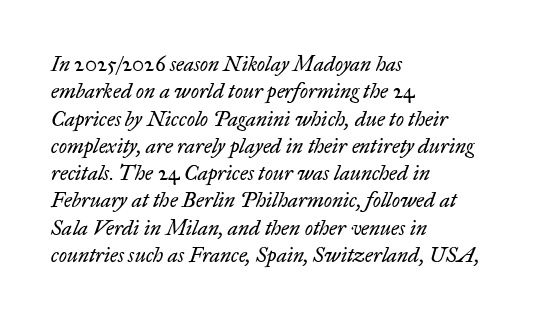
{"italic": "yes", "lean": "right", "slant_degrees": 17, "bold": "no", "underline": "no", "align": "left", "line_spacing": "normal", "line_spacing_ratio": 1.3, "letter_spacing": "normal", "letter_spacing_em": 0.0, "glyph_px": 21}
